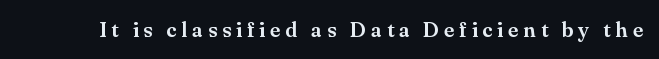
Q: Is the text italic (slanted)? A: No, it is upright.
Q: Is the text underlined? A: No.
Q: Is the spacing between letters normal or unusually wide? A: Unusually wide.
